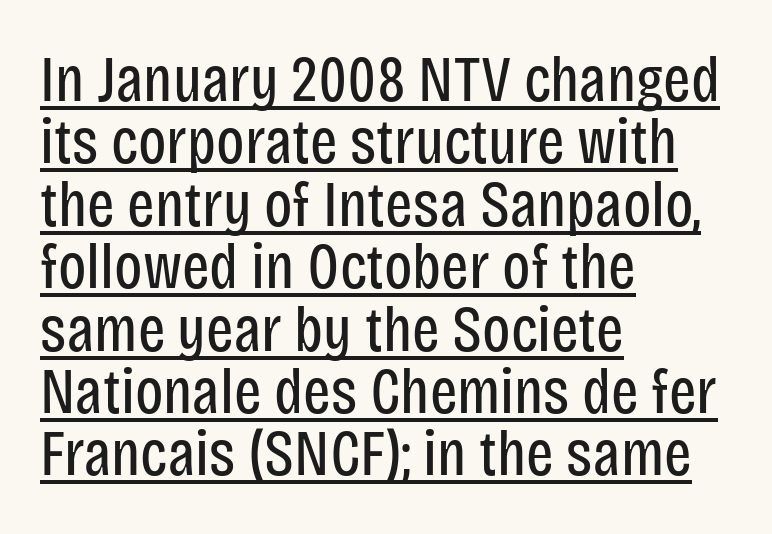
Q: Is the text bold? A: No.
Q: Is the text italic (slanted)? A: No, it is upright.
Q: Is the typeface a serif or a sans-serif typeface? A: Sans-serif.
Q: Is the text underlined? A: Yes.
Q: How is the paragraph aligned? A: Left-aligned.
Q: Is the spacing between letters normal or unusually wide? A: Normal.
Q: Is the spacing between lines tight, normal or loose? A: Tight.
Q: Width (condensed, normal, or wide)? A: Condensed.
Q: Stroke contrast? A: Low.
Q: x-height? A: Large.
Q: Monospaced? A: No.
